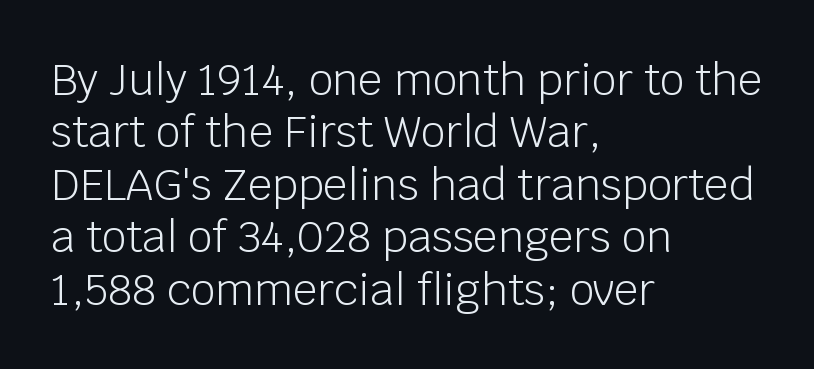
{"serif": "no", "italic": "no", "bold": "no", "weight": "light", "width": "normal", "stroke_contrast": "low", "x_height": "large", "monospaced": "no", "underline": "no", "align": "left", "line_spacing_ratio": 1.22, "letter_spacing": "normal", "letter_spacing_em": 0.0, "glyph_px": 43}
